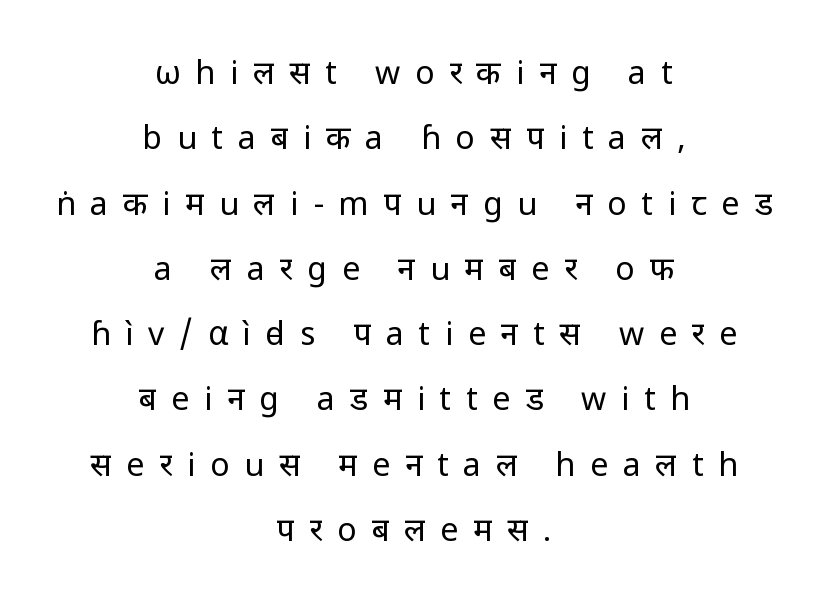
Q: Is the text bold? A: No.
Q: Is the text italic (slanted)? A: No, it is upright.
Q: Is the typeface a serif or a sans-serif typeface? A: Sans-serif.
Q: Is the text underlined? A: No.
Q: How is the paragraph aligned? A: Centered.
Q: Is the spacing between letters normal or unusually wide? A: Unusually wide.
Q: Is the spacing between lines tight, normal or loose? A: Loose.
Q: Width (condensed, normal, or wide)? A: Normal.
Q: Stroke contrast? A: Low.
Q: x-height? A: Medium.
Q: Monospaced? A: No.
